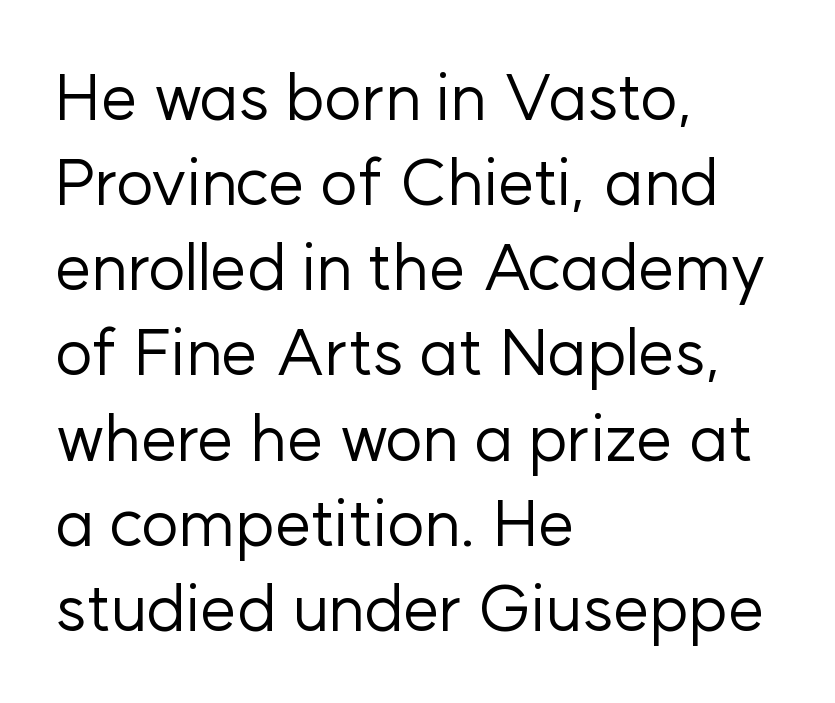
{"serif": "no", "italic": "no", "bold": "no", "weight": "regular", "width": "normal", "stroke_contrast": "low", "x_height": "medium", "monospaced": "no", "underline": "no", "align": "left", "line_spacing": "normal", "line_spacing_ratio": 1.31, "letter_spacing": "normal", "letter_spacing_em": 0.0, "glyph_px": 65}
